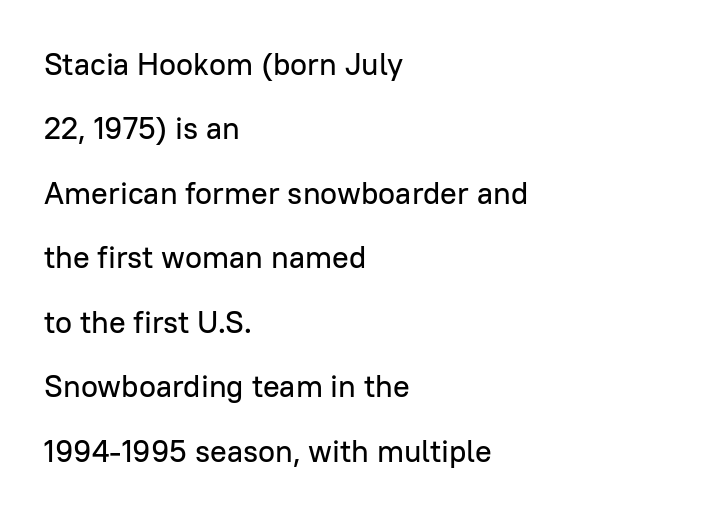
The image shows 31 px sans-serif type, upright; set left-aligned, loose line spacing (2.08x), normal letter spacing, not underlined; low stroke contrast and a medium x-height.
